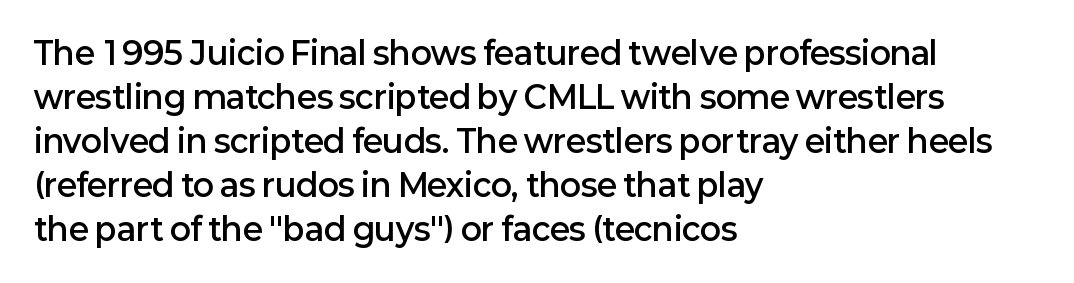
{"serif": "no", "italic": "no", "bold": "semi", "weight": "semibold", "width": "normal", "stroke_contrast": "low", "x_height": "medium", "monospaced": "no", "underline": "no", "align": "left", "line_spacing": "normal", "line_spacing_ratio": 1.42, "letter_spacing": "normal", "letter_spacing_em": 0.0, "glyph_px": 31}
